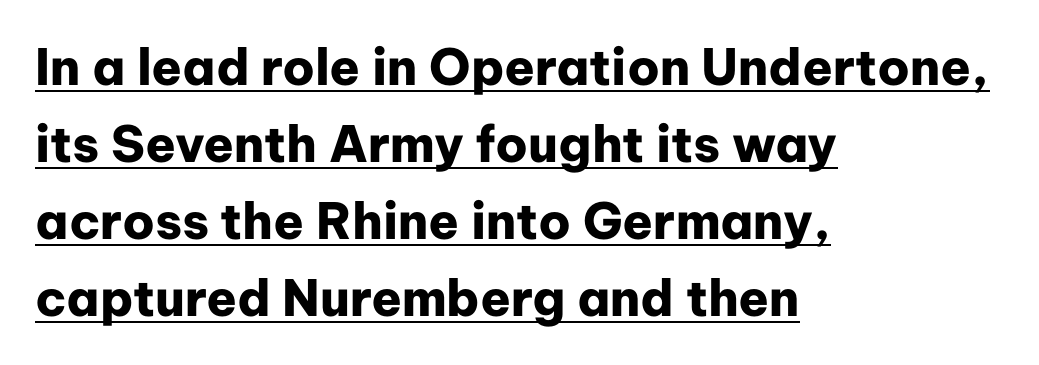
{"serif": "no", "italic": "no", "bold": "yes", "weight": "heavy", "width": "normal", "stroke_contrast": "low", "x_height": "medium", "monospaced": "no", "underline": "yes", "align": "left", "line_spacing": "normal", "line_spacing_ratio": 1.54, "letter_spacing": "normal", "letter_spacing_em": 0.0, "glyph_px": 50}
